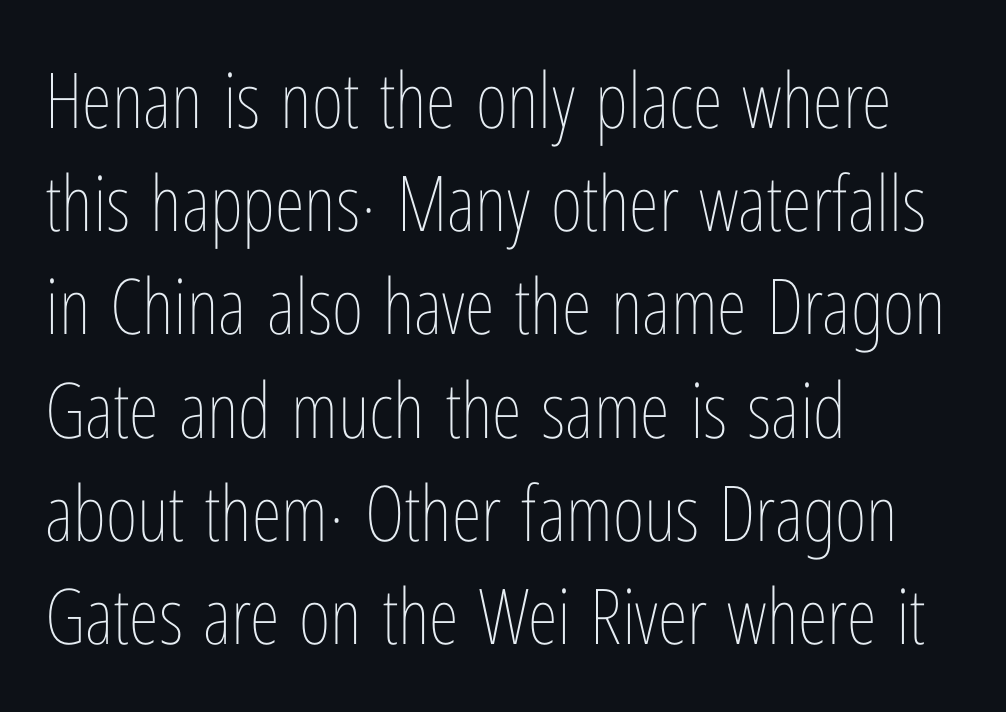
Q: Is the text bold? A: No.
Q: Is the text italic (slanted)? A: No, it is upright.
Q: Is the text underlined? A: No.
Q: How is the paragraph aligned? A: Left-aligned.
Q: Is the spacing between letters normal or unusually wide? A: Normal.
Q: Is the spacing between lines tight, normal or loose? A: Normal.
Q: Width (condensed, normal, or wide)? A: Condensed.
Q: Stroke contrast? A: Low.
Q: x-height? A: Medium.
Q: Monospaced? A: No.
